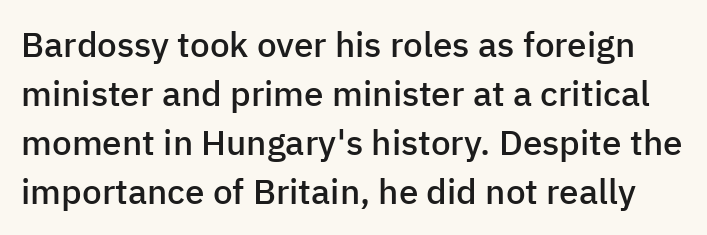
Q: Is the text bold? A: Semi-bold.
Q: Is the text italic (slanted)? A: No, it is upright.
Q: Is the typeface a serif or a sans-serif typeface? A: Sans-serif.
Q: Is the text underlined? A: No.
Q: Is the spacing between letters normal or unusually wide? A: Normal.
Q: Is the spacing between lines tight, normal or loose? A: Normal.
Q: Width (condensed, normal, or wide)? A: Normal.
Q: Stroke contrast? A: Low.
Q: x-height? A: Medium.
Q: Monospaced? A: No.
